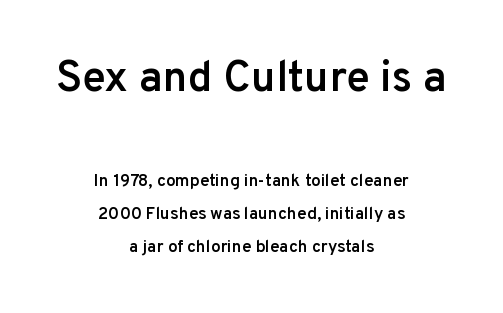
{"serif": "no", "italic": "no", "bold": "semi", "weight": "semibold", "width": "normal", "stroke_contrast": "low", "x_height": "medium", "monospaced": "no", "underline": "no", "align": "center", "line_spacing": "loose", "line_spacing_ratio": 1.93, "letter_spacing": "normal", "letter_spacing_em": 0.0, "larger_block": "first", "size_ratio": 2.53, "glyph_px": 43}
